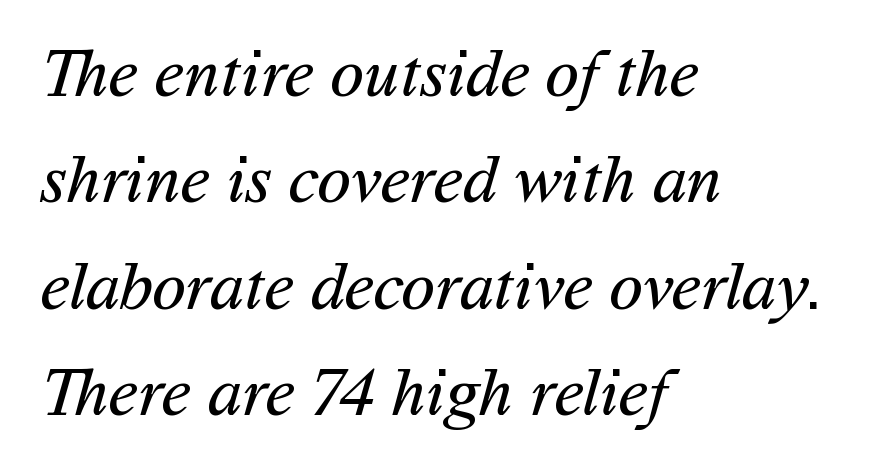
{"serif": "no", "bold": "no", "weight": "regular", "width": "normal", "stroke_contrast": "medium", "x_height": "medium", "monospaced": "no", "underline": "no", "align": "left", "line_spacing": "normal", "line_spacing_ratio": 1.54, "letter_spacing": "normal", "letter_spacing_em": 0.0, "glyph_px": 69}
